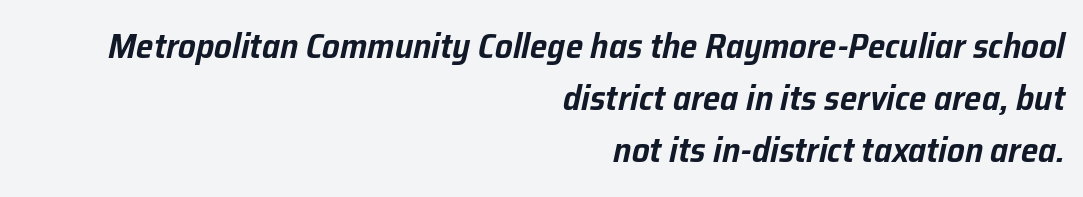
There's an unmistakable incline to the writing here. You could call the tracking neutral — neither tight nor loose. The baseline area is clear. This block has exactly the height ordinary leading produces. The lines in this sample share a right terminus and differ only in where they begin. Looks like regular typesetting: each glyph gets only the width it needs.
